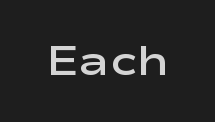
The image shows 42 px semibold, wide sans-serif type, upright; set normal letter spacing, not underlined; low stroke contrast and a medium x-height.
